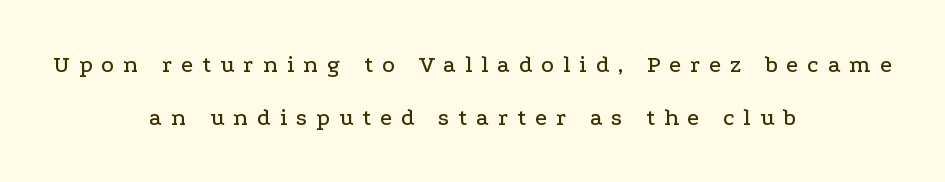
Every stem runs plumb, perpendicular to the baseline. Nobody drew a line under any word here. These lines are centered, leaving both edges ragged. In terms of leading, this rendering errs on the spacious side. How are the letters spaced? Widely, with obvious added tracking.
